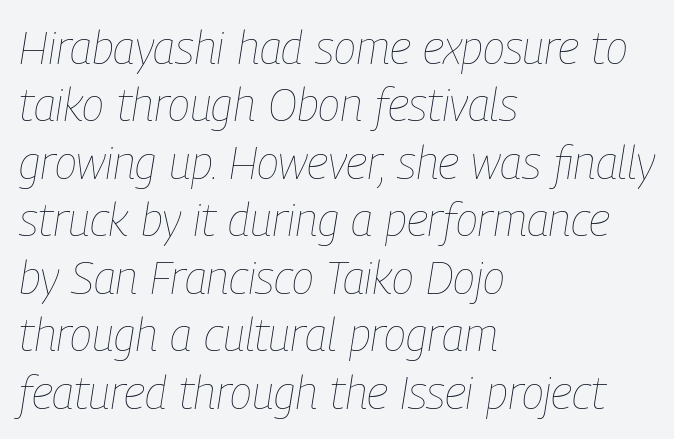
The letters advance in unequal steps, a hallmark of proportional type. Italic: yes, the glyphs are oblique. This rendering features lettering with no underline. The strokes are not fattened; the text isn't bold. Nothing unusual about the tracking: characters are spaced as the font intends.
